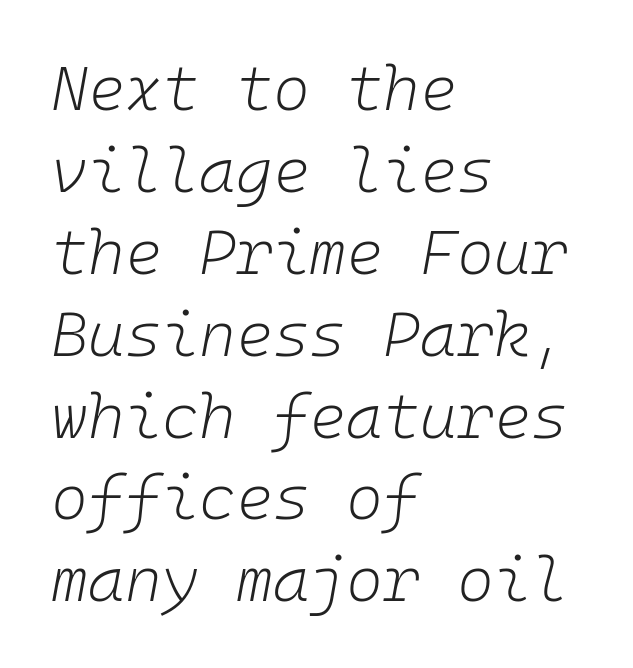
Honestly, the letter spacing is just normal — you wouldn't notice it. This sample has the even, mechanical cadence of fixed-width lettering. Visually the block forms a straight wall on the left and a jagged coastline on the right. A quiet, ordinary-to-light weight characterises the typeface. You can tell it's italic because the verticals aren't actually vertical.
